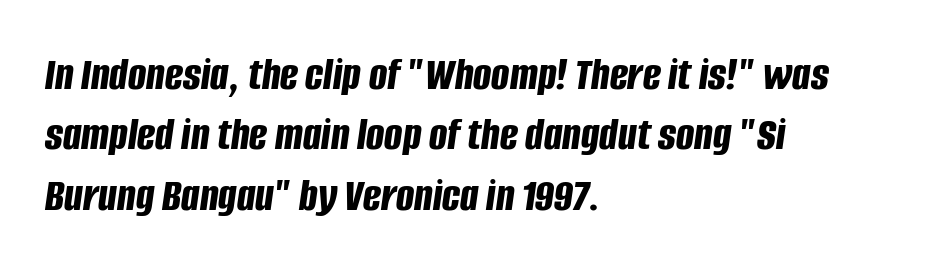
Q: Is the text bold? A: Yes.
Q: Is the text italic (slanted)? A: Yes, it leans right by about 8 degrees.
Q: Is the text underlined? A: No.
Q: How is the paragraph aligned? A: Left-aligned.
Q: Is the spacing between letters normal or unusually wide? A: Normal.
Q: Is the spacing between lines tight, normal or loose? A: Normal.
Q: Width (condensed, normal, or wide)? A: Condensed.
Q: Stroke contrast? A: Low.
Q: x-height? A: Large.
Q: Monospaced? A: No.
